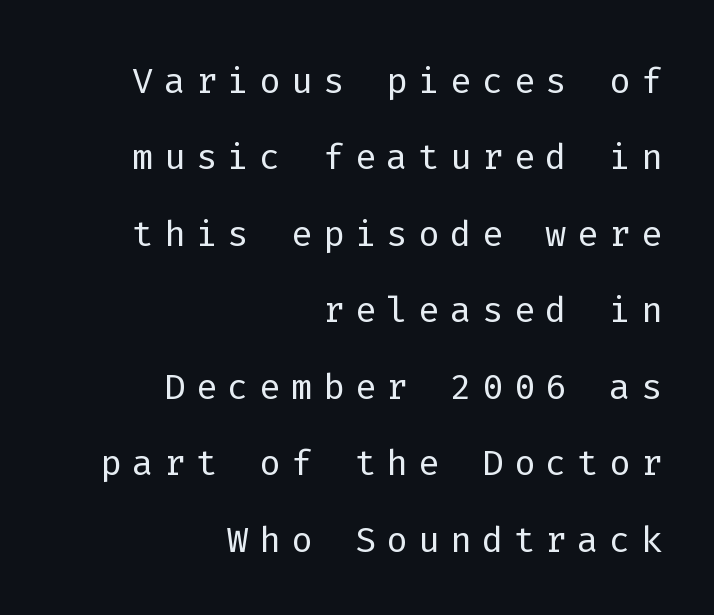
Fixed-width glyphs throughout — classic coding-font behaviour. The face used here is rendered with a markedly widened letterfit. This is roman type, the default non-slanted kind. No heavy texture on the line: the type isn't bold. The rendering uses a moderate line-height, typical for paragraphs. Check the space under the baseline: it is left empty.
